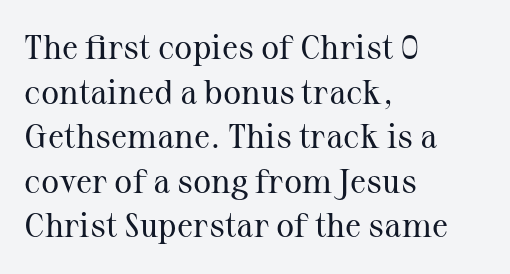
The image shows 34 px regular-weight serif type, upright; set left-aligned, normal line spacing (1.31x), normal letter spacing, not underlined; medium stroke contrast and a medium x-height.
